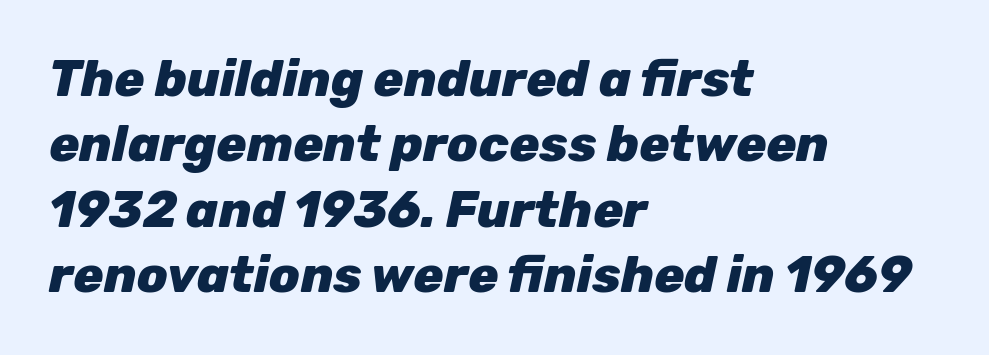
The image shows 50 px heavy type, italic (leaning right); set left-aligned, normal line spacing (1.31x), normal letter spacing, not underlined; low stroke contrast and a medium x-height.
